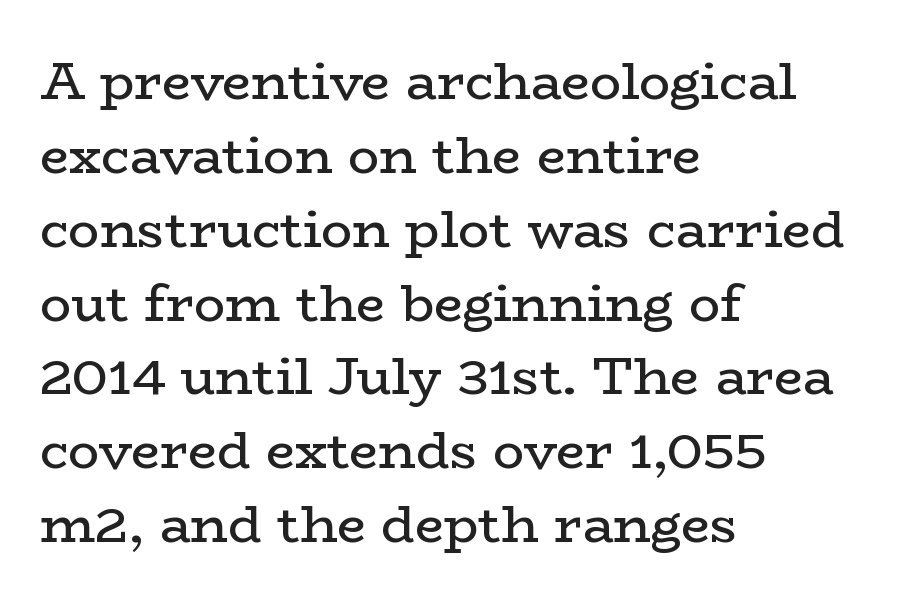
These lines sit exactly where default settings would place them. The rendering uses natural spacing where letterforms have individual widths. Check the space under the baseline: it is left empty. Is the block centered? No — it sits flush against the left margin. In terms of posture, this sample is upright. Tracking here is standard; glyphs follow each other at the usual distance.
